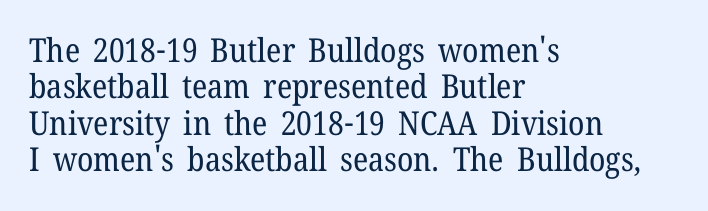
Notice how the stems are strictly vertical — no italics here. A typesetter would call this proportional, since set widths differ per character. Cramped leading. Inter-character spacing is left at the font's built-in metrics.
